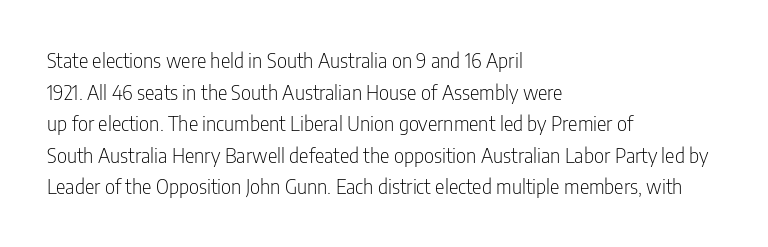
Teacher's note: observe the even left margin — that is flush-left alignment. The passage shown is not underscored anywhere. The rendering uses a moderate line-height, typical for paragraphs. Ascenders rise straight up at ninety degrees. Nobody touched the tracking dial on this one.
